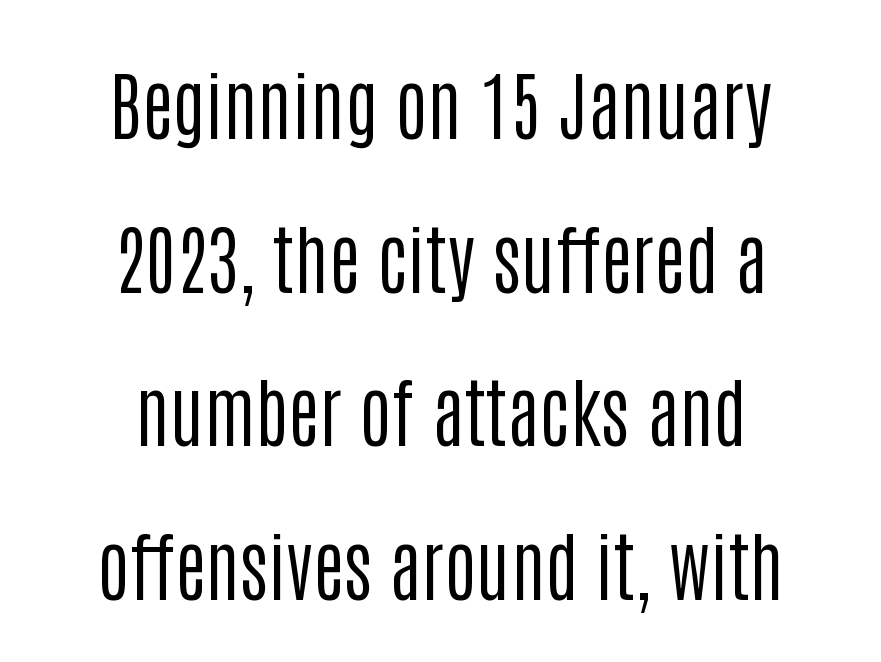
This sample uses plain, unmodified letter spacing. Each line is balanced around a shared central axis. The text was rendered using a sans face with plain stroke endings. Note the varied advance widths — an 'i' is clearly narrower than an 'm'.
